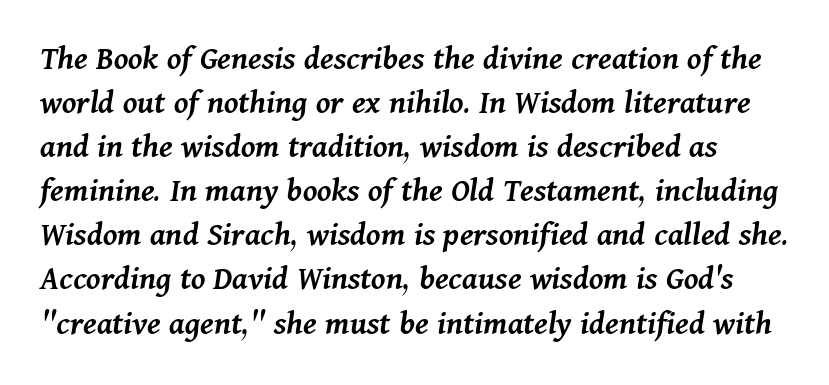
{"italic": "yes", "lean": "right", "slant_degrees": 11, "bold": "semi", "weight": "semibold", "width": "normal", "stroke_contrast": "medium", "x_height": "medium", "monospaced": "no", "underline": "no", "line_spacing": "normal", "line_spacing_ratio": 1.26, "letter_spacing": "normal", "letter_spacing_em": 0.0, "glyph_px": 35}
